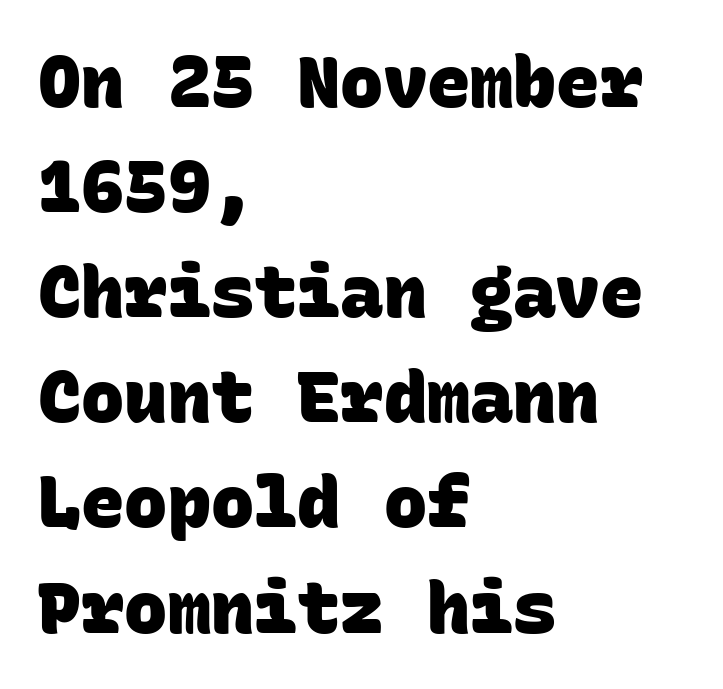
Q: Is the text bold? A: Yes.
Q: Is the typeface a serif or a sans-serif typeface? A: Sans-serif.
Q: Is the text underlined? A: No.
Q: How is the paragraph aligned? A: Left-aligned.
Q: Is the spacing between letters normal or unusually wide? A: Normal.
Q: Is the spacing between lines tight, normal or loose? A: Normal.
Q: Width (condensed, normal, or wide)? A: Normal.
Q: Stroke contrast? A: Low.
Q: x-height? A: Large.
Q: Monospaced? A: Yes.
